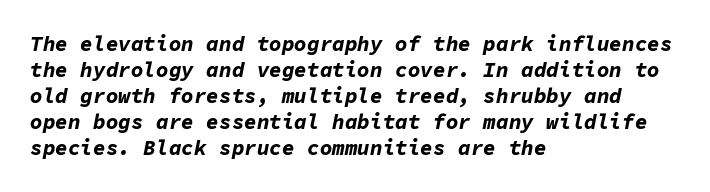
Q: Is the text bold? A: Yes.
Q: Is the text italic (slanted)? A: Yes, it leans right by about 11 degrees.
Q: Is the text underlined? A: No.
Q: How is the paragraph aligned? A: Left-aligned.
Q: Is the spacing between letters normal or unusually wide? A: Normal.
